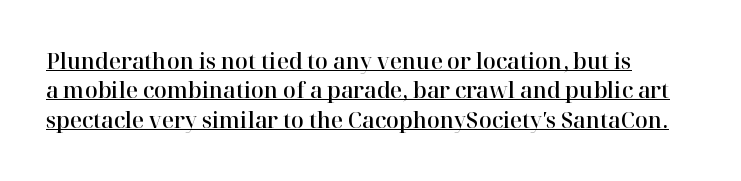
{"italic": "no", "underline": "yes", "line_spacing": "normal", "line_spacing_ratio": 1.4, "letter_spacing": "normal", "letter_spacing_em": 0.0, "glyph_px": 21}
